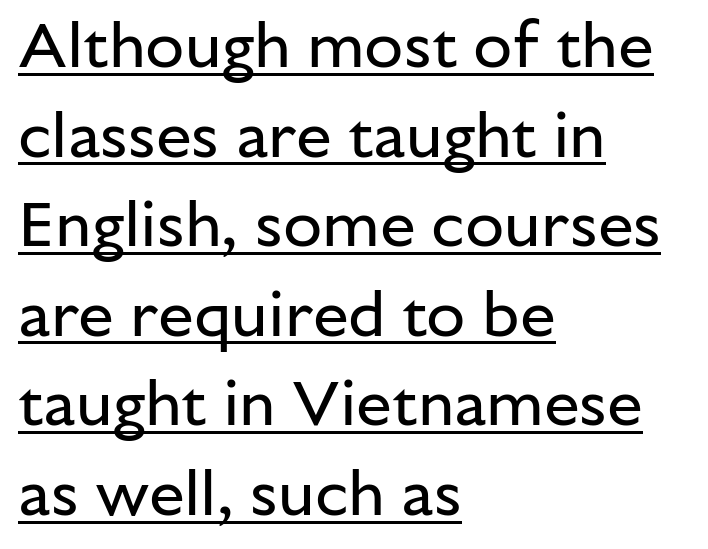
Leading: standard. Inter-character spacing is left at the font's built-in metrics. Type style note: lacks serifs. Is this a fixed-width face? No — the glyphs have proportional, varying widths. The cut favours lightness, reaching ordinary text weight at its darkest. If you drew a ruler down the left edge, every line would touch it.
